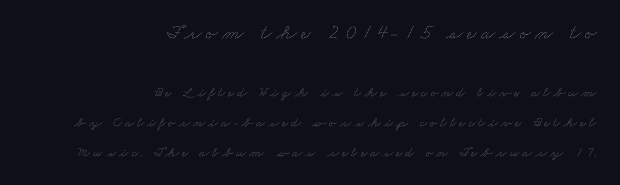
{"bold": "no", "underline": "no", "align": "right", "line_spacing": "loose", "line_spacing_ratio": 2.14, "letter_spacing": "wide", "letter_spacing_em": 0.2, "larger_block": "first", "size_ratio": 1.5, "glyph_px": 21}
